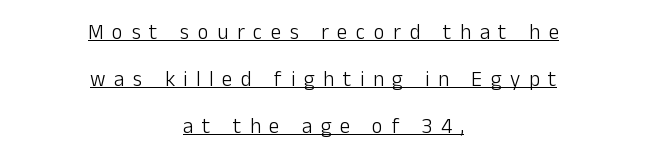
The image shows 21 px text type, upright; set centered, loose line spacing (2.24x), unusually wide letter spacing (+0.41 em), underlined.
